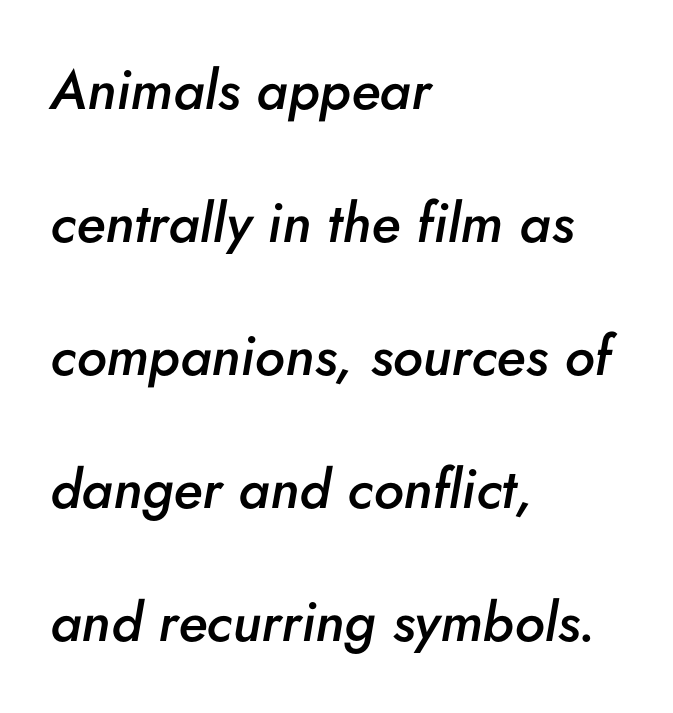
{"italic": "yes", "lean": "right", "slant_degrees": 5, "bold": "semi", "weight": "semibold", "width": "normal", "stroke_contrast": "low", "x_height": "small", "monospaced": "no", "underline": "no", "align": "left", "line_spacing": "loose", "line_spacing_ratio": 2.42, "letter_spacing": "normal", "letter_spacing_em": 0.0, "glyph_px": 55}
